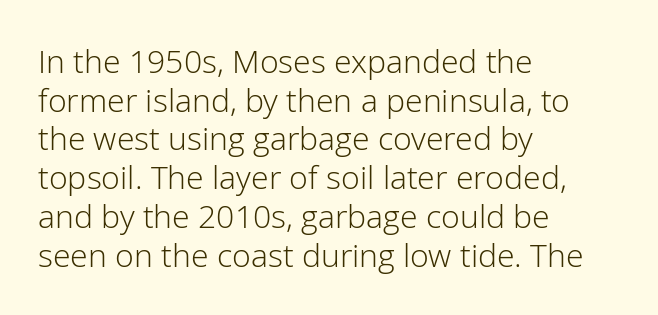
The image shows 32 px light sans-serif type, upright; set left-aligned, line spacing 1.21x, normal letter spacing, not underlined; low stroke contrast and a medium x-height.
